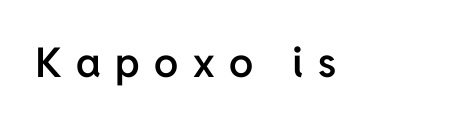
{"serif": "no", "italic": "no", "bold": "semi", "weight": "semibold", "width": "normal", "stroke_contrast": "low", "x_height": "medium", "monospaced": "no", "underline": "no", "align": "left", "letter_spacing": "wide", "letter_spacing_em": 0.35, "glyph_px": 41}
